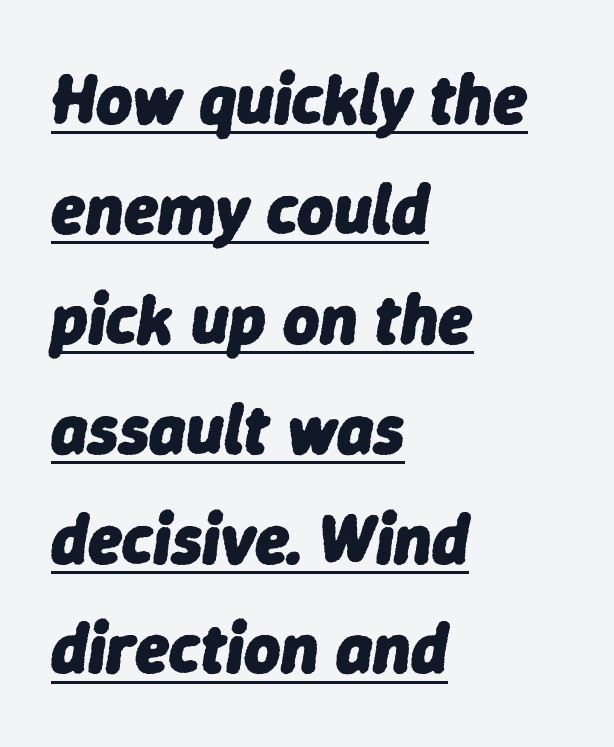
Q: Is the text bold? A: Yes.
Q: Is the text italic (slanted)? A: Yes, it leans right by about 9 degrees.
Q: Is the text underlined? A: Yes.
Q: How is the paragraph aligned? A: Left-aligned.
Q: Is the spacing between letters normal or unusually wide? A: Normal.
Q: Is the spacing between lines tight, normal or loose? A: Normal.
Q: Width (condensed, normal, or wide)? A: Normal.
Q: Stroke contrast? A: Low.
Q: x-height? A: Medium.
Q: Monospaced? A: No.
